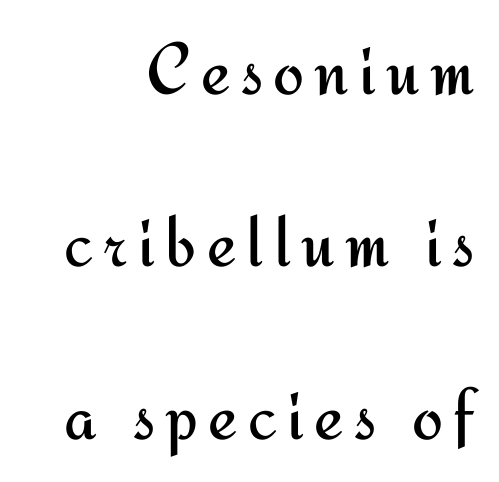
Q: Is the text bold? A: No.
Q: Is the text italic (slanted)? A: No, it is upright.
Q: Is the typeface a serif or a sans-serif typeface? A: Sans-serif.
Q: Is the text underlined? A: No.
Q: How is the paragraph aligned? A: Right-aligned.
Q: Is the spacing between lines tight, normal or loose? A: Loose.
Q: Width (condensed, normal, or wide)? A: Normal.
Q: Stroke contrast? A: Medium.
Q: x-height? A: Small.
Q: Monospaced? A: No.
